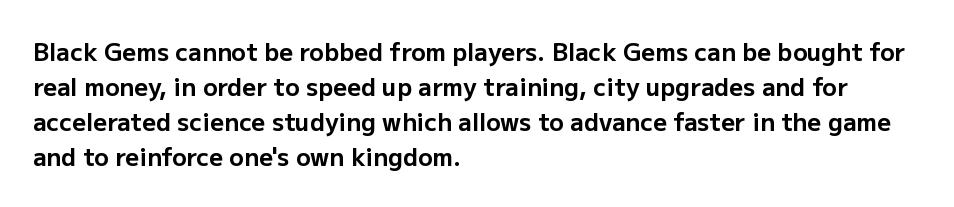
Q: Is the text bold? A: Yes.
Q: Is the text italic (slanted)? A: No, it is upright.
Q: Is the text underlined? A: No.
Q: How is the paragraph aligned? A: Left-aligned.
Q: Is the spacing between letters normal or unusually wide? A: Normal.
Q: Is the spacing between lines tight, normal or loose? A: Normal.
